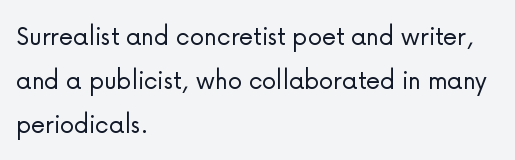
Q: Is the text bold? A: No.
Q: Is the text italic (slanted)? A: No, it is upright.
Q: Is the typeface a serif or a sans-serif typeface? A: Sans-serif.
Q: Is the text underlined? A: No.
Q: How is the paragraph aligned? A: Left-aligned.
Q: Is the spacing between letters normal or unusually wide? A: Normal.
Q: Is the spacing between lines tight, normal or loose? A: Normal.
Q: Width (condensed, normal, or wide)? A: Normal.
Q: Stroke contrast? A: Low.
Q: x-height? A: Medium.
Q: Monospaced? A: No.
